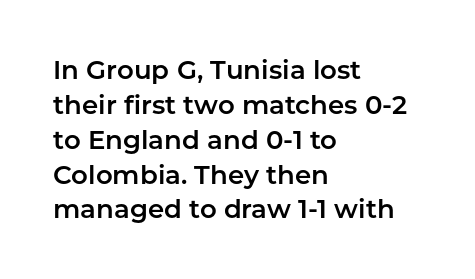
The letters stand straight up with perfectly vertical stems. Anything drawn beneath the words? Only blank space. Vertical spacing — default. Short note: letters normally spaced. Leftover space on each line is placed entirely after the last word.
